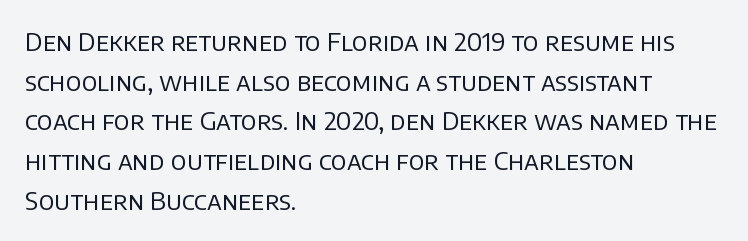
{"italic": "no", "bold": "no", "underline": "no", "align": "left", "line_spacing": "normal", "line_spacing_ratio": 1.59, "letter_spacing": "normal", "letter_spacing_em": 0.0, "glyph_px": 25}
